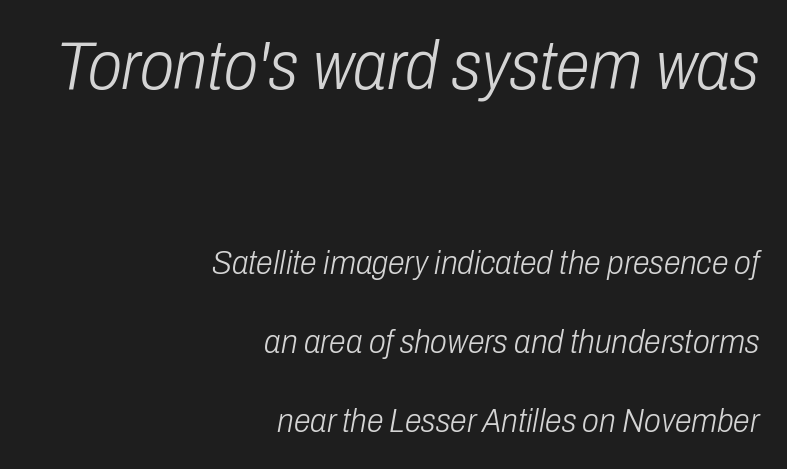
The image shows 69 px light, condensed type, italic (leaning right); set right-aligned, loose line spacing (2.33x), normal letter spacing, not underlined; the first (top) block is 2.03x larger; low stroke contrast and a medium x-height.
